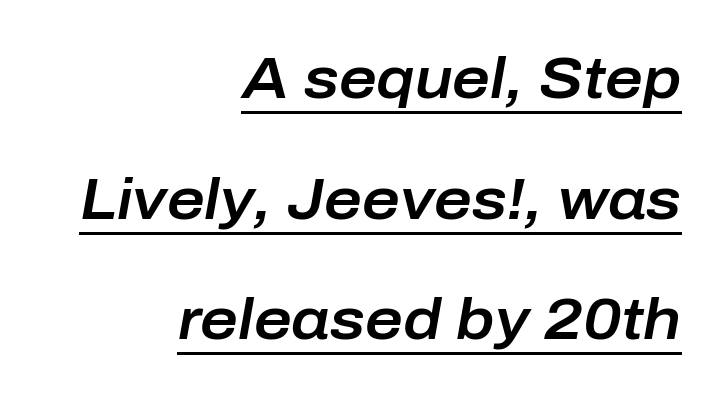
{"italic": "yes", "lean": "right", "slant_degrees": 10, "width": "normal", "stroke_contrast": "low", "x_height": "medium", "monospaced": "no", "underline": "yes", "align": "right", "line_spacing": "loose", "line_spacing_ratio": 2.08, "letter_spacing": "normal", "letter_spacing_em": 0.0, "glyph_px": 58}
